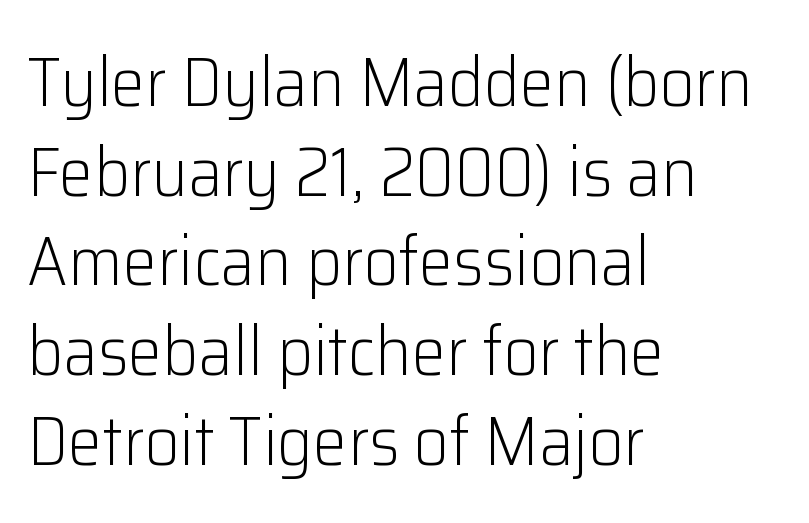
Q: Is the text bold? A: No.
Q: Is the text italic (slanted)? A: No, it is upright.
Q: Is the typeface a serif or a sans-serif typeface? A: Sans-serif.
Q: Is the text underlined? A: No.
Q: How is the paragraph aligned? A: Left-aligned.
Q: Is the spacing between letters normal or unusually wide? A: Normal.
Q: Is the spacing between lines tight, normal or loose? A: Normal.
Q: Width (condensed, normal, or wide)? A: Normal.
Q: Stroke contrast? A: Low.
Q: x-height? A: Medium.
Q: Monospaced? A: No.
